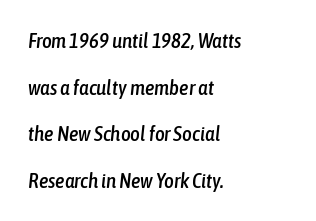
{"italic": "yes", "lean": "right", "slant_degrees": 6, "underline": "no", "align": "left", "line_spacing": "loose", "line_spacing_ratio": 2.22, "letter_spacing": "normal", "letter_spacing_em": 0.0, "glyph_px": 21}
